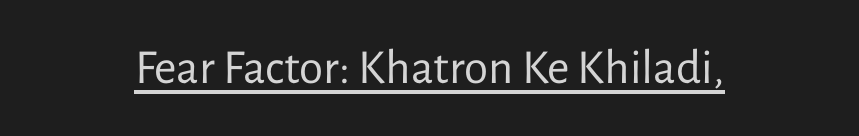
{"serif": "no", "italic": "no", "bold": "no", "weight": "regular", "width": "normal", "stroke_contrast": "low", "x_height": "medium", "monospaced": "no", "underline": "yes", "letter_spacing": "normal", "letter_spacing_em": 0.0, "glyph_px": 49}
